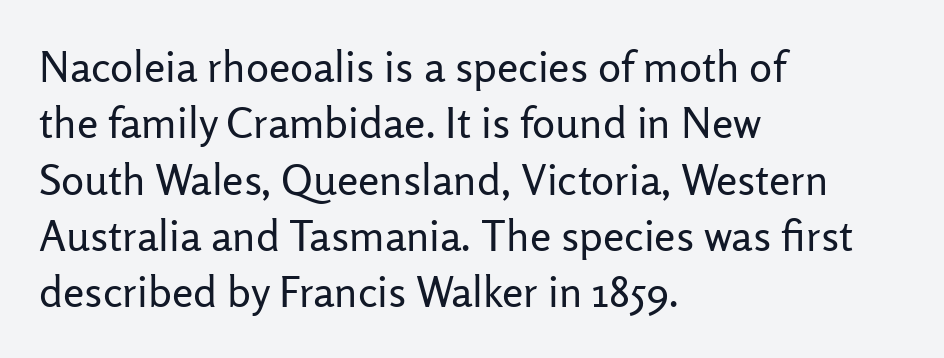
Horizontally, the lines are justified to the leading edge only. If you measured baseline to baseline, you'd find a middling distance. Has an underline been added? It has not. Short note: letters normally spaced. Stem width sits at or under what a default text font uses.
